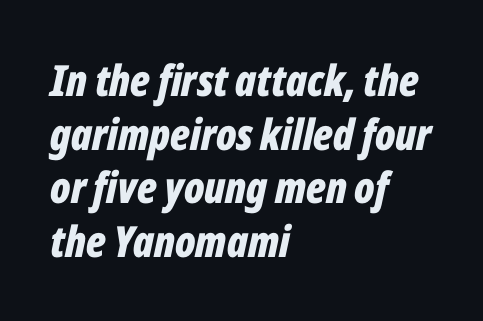
The image shows 43 px bold, condensed type, italic (leaning right); set left-aligned, normal line spacing (1.25x), normal letter spacing, not underlined; low stroke contrast and a medium x-height.
